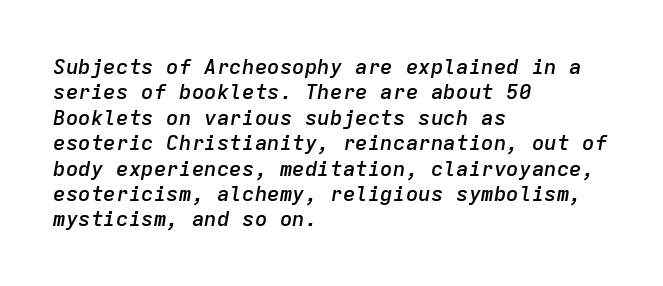
The image shows 21 px text type, italic (leaning right); set left-aligned, line spacing 1.21x, normal letter spacing, not underlined.
